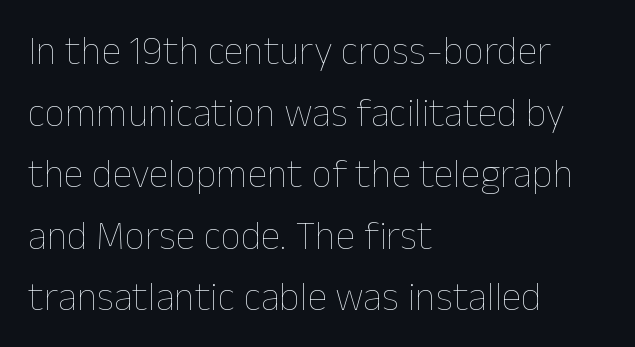
{"italic": "no", "bold": "no", "weight": "thin", "width": "normal", "stroke_contrast": "low", "x_height": "medium", "monospaced": "no", "underline": "no", "align": "left", "line_spacing": "normal", "line_spacing_ratio": 1.54, "letter_spacing": "normal", "letter_spacing_em": 0.0, "glyph_px": 40}
